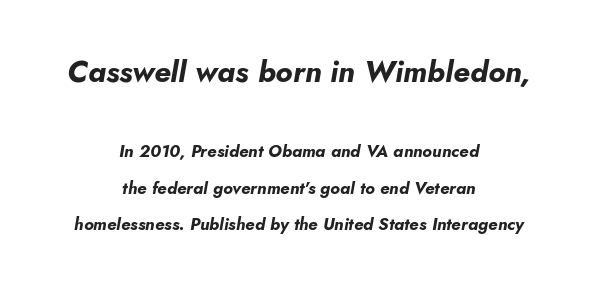
Tracking here is standard; glyphs follow each other at the usual distance. The lettering tilts uniformly, giving the passage an italic look. Leftover space on each line is divided equally before and after the words. Bare-footed words on every line. Proportional: the letters do not fall into vertical columns. Notice the wide empty band between every row — that's loose leading.
